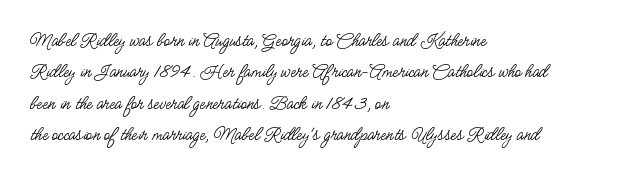
The image shows 20 px text type; set left-aligned, normal line spacing (1.57x), normal letter spacing, not underlined.
